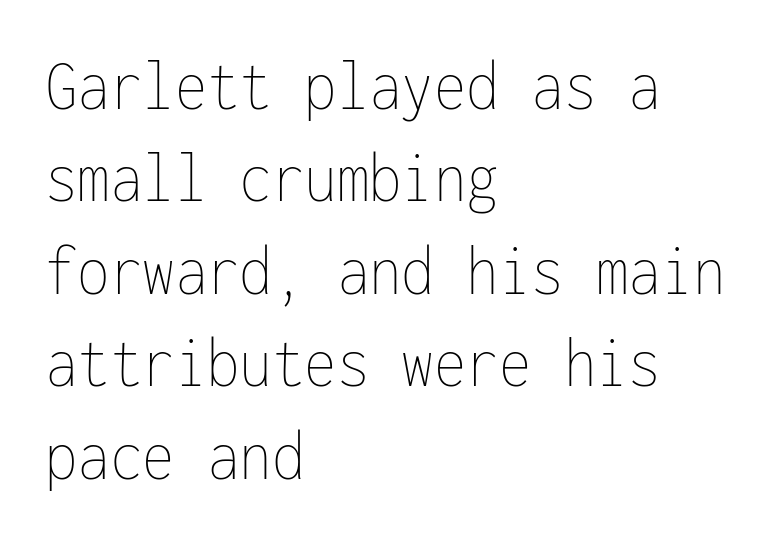
Q: Is the text bold? A: No.
Q: Is the text italic (slanted)? A: No, it is upright.
Q: Is the text underlined? A: No.
Q: How is the paragraph aligned? A: Left-aligned.
Q: Is the spacing between letters normal or unusually wide? A: Normal.
Q: Is the spacing between lines tight, normal or loose? A: Normal.
Q: Width (condensed, normal, or wide)? A: Condensed.
Q: Stroke contrast? A: Low.
Q: x-height? A: Medium.
Q: Monospaced? A: Yes.
